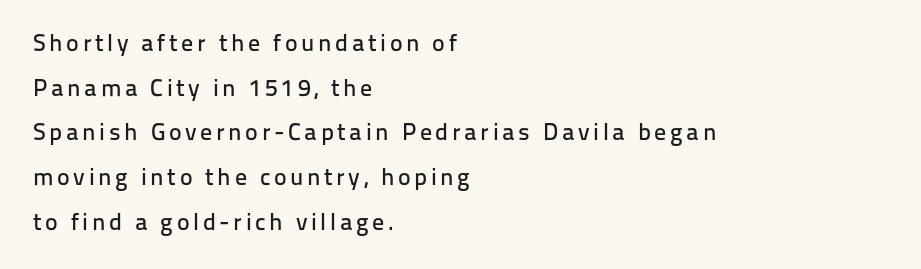
The image shows 24 px text type, upright; set left-aligned, line spacing 1.86x, not underlined.
